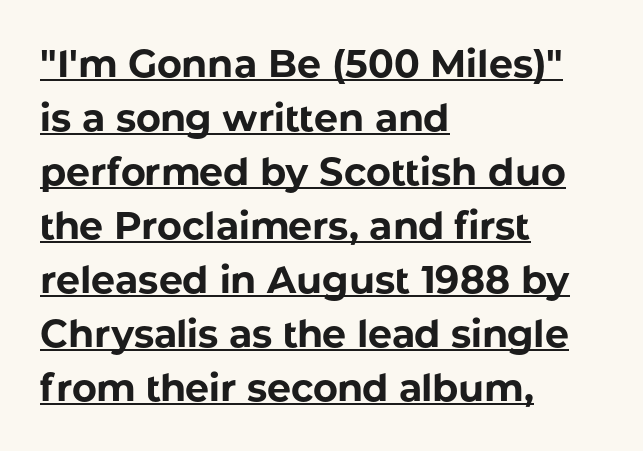
The image shows 38 px bold sans-serif type, upright; set left-aligned, normal line spacing (1.42x), normal letter spacing, underlined; low stroke contrast and a medium x-height.
